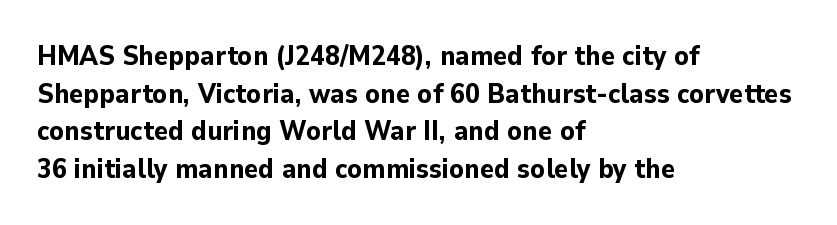
Its strokes are broad and dark, the hallmark of bold type. The letterforms sit shoulder to shoulder at normal distance. Horizontal alignment here is leftward, the default for most running prose. Each new line begins a customary step beneath the previous one. Has an underline been added? It has not. Characters remain perfectly vertical along every line.
